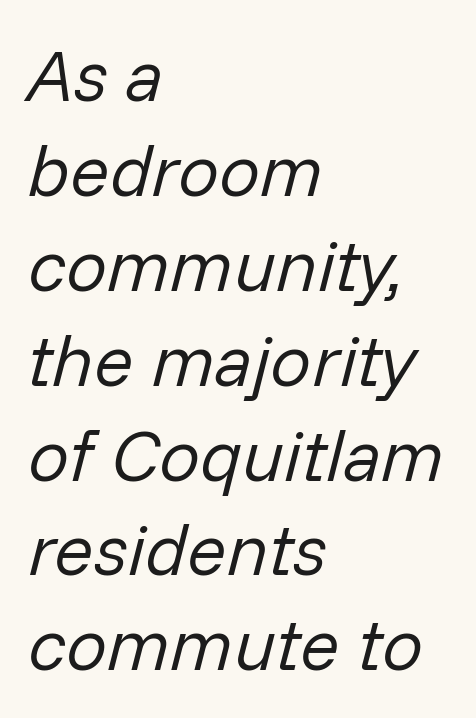
Q: Is the text bold? A: No.
Q: Is the text italic (slanted)? A: Yes, it leans right by about 14 degrees.
Q: Is the text underlined? A: No.
Q: How is the paragraph aligned? A: Left-aligned.
Q: Is the spacing between letters normal or unusually wide? A: Normal.
Q: Is the spacing between lines tight, normal or loose? A: Normal.
Q: Width (condensed, normal, or wide)? A: Normal.
Q: Stroke contrast? A: Low.
Q: x-height? A: Medium.
Q: Monospaced? A: No.
